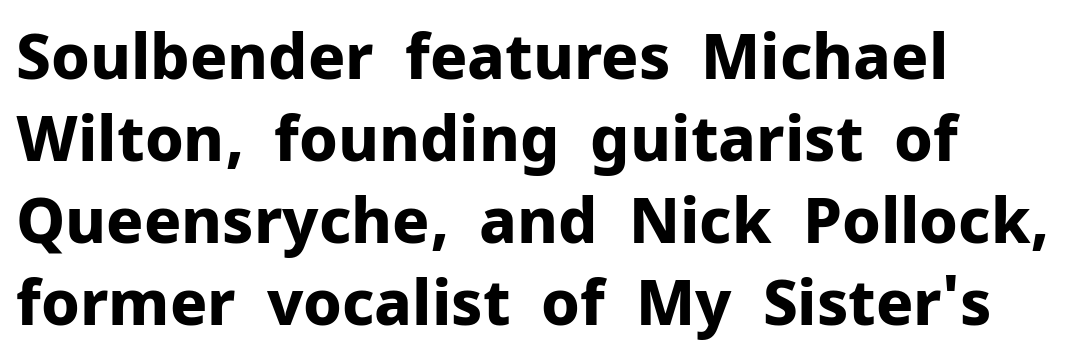
The image shows 62 px bold sans-serif type, upright; set left-aligned, normal line spacing (1.32x), normal letter spacing, not underlined; low stroke contrast and a medium x-height.
